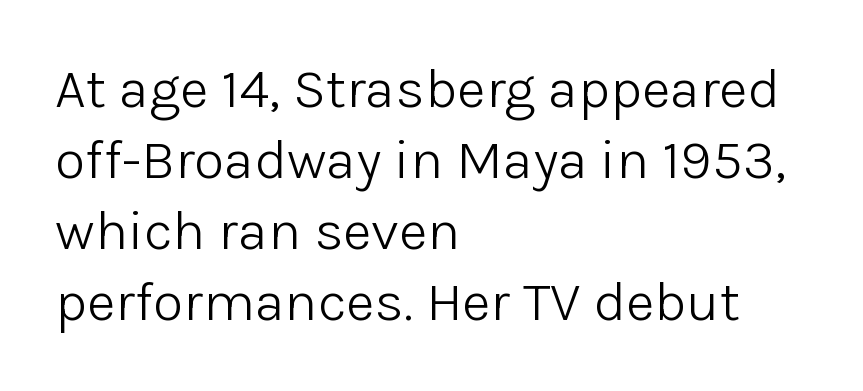
Q: Is the text bold? A: No.
Q: Is the text italic (slanted)? A: No, it is upright.
Q: Is the typeface a serif or a sans-serif typeface? A: Sans-serif.
Q: Is the text underlined? A: No.
Q: How is the paragraph aligned? A: Left-aligned.
Q: Is the spacing between letters normal or unusually wide? A: Normal.
Q: Is the spacing between lines tight, normal or loose? A: Normal.
Q: Width (condensed, normal, or wide)? A: Normal.
Q: Stroke contrast? A: Low.
Q: x-height? A: Medium.
Q: Monospaced? A: No.
